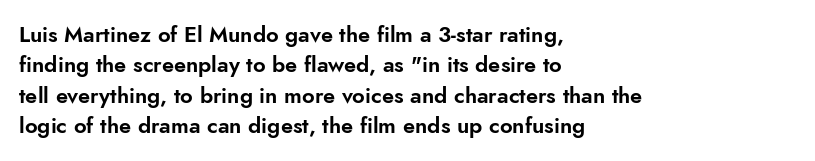
The image shows 22 px text type, upright; set left-aligned, normal line spacing (1.38x), normal letter spacing, not underlined.
